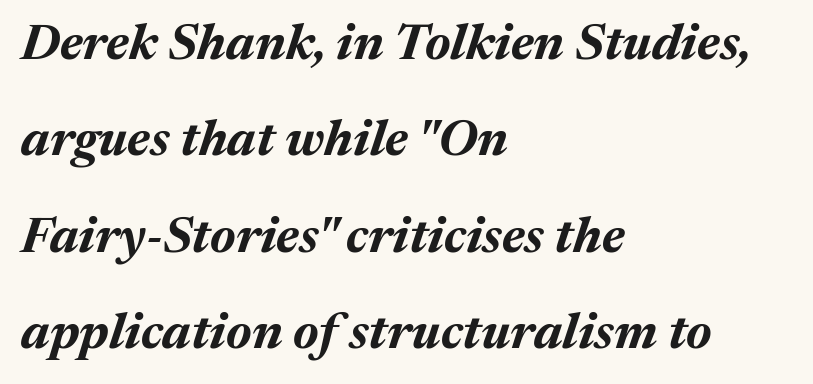
The image shows 51 px bold type, italic (leaning right); set left-aligned, line spacing 1.89x, normal letter spacing, not underlined; medium stroke contrast and a medium x-height.
